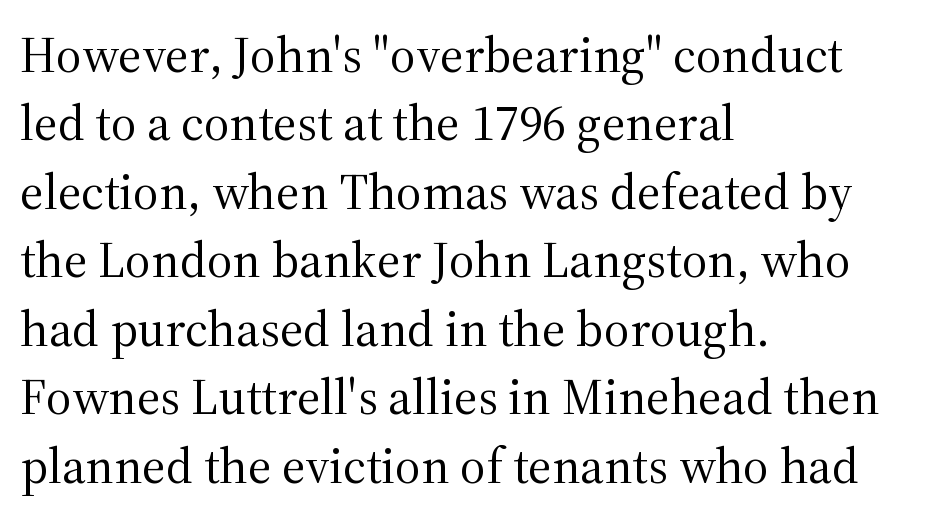
Q: Is the text bold? A: No.
Q: Is the text italic (slanted)? A: No, it is upright.
Q: Is the typeface a serif or a sans-serif typeface? A: Serif.
Q: Is the text underlined? A: No.
Q: How is the paragraph aligned? A: Left-aligned.
Q: Is the spacing between letters normal or unusually wide? A: Normal.
Q: Is the spacing between lines tight, normal or loose? A: Normal.
Q: Width (condensed, normal, or wide)? A: Normal.
Q: Stroke contrast? A: Medium.
Q: x-height? A: Medium.
Q: Monospaced? A: No.
